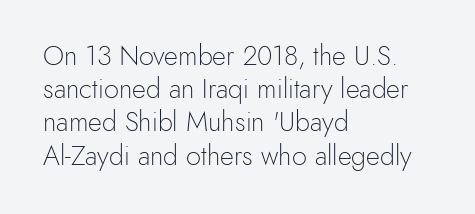
The zone under the glyphs is completely vacant. The passage is arranged the way most books set body copy — flush left. The type sits square on the baseline with zero lean. Weight: in the light-to-regular range. In terms of letterspacing, this is plain default setting.
